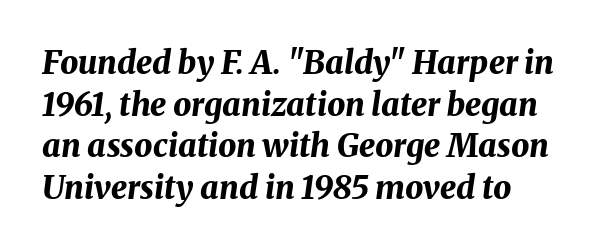
Q: Is the text bold? A: Yes.
Q: Is the text italic (slanted)? A: Yes, it leans right by about 8 degrees.
Q: Is the text underlined? A: No.
Q: Is the spacing between letters normal or unusually wide? A: Normal.
Q: Is the spacing between lines tight, normal or loose? A: Normal.
Q: Width (condensed, normal, or wide)? A: Normal.
Q: Stroke contrast? A: Medium.
Q: x-height? A: Medium.
Q: Monospaced? A: No.
